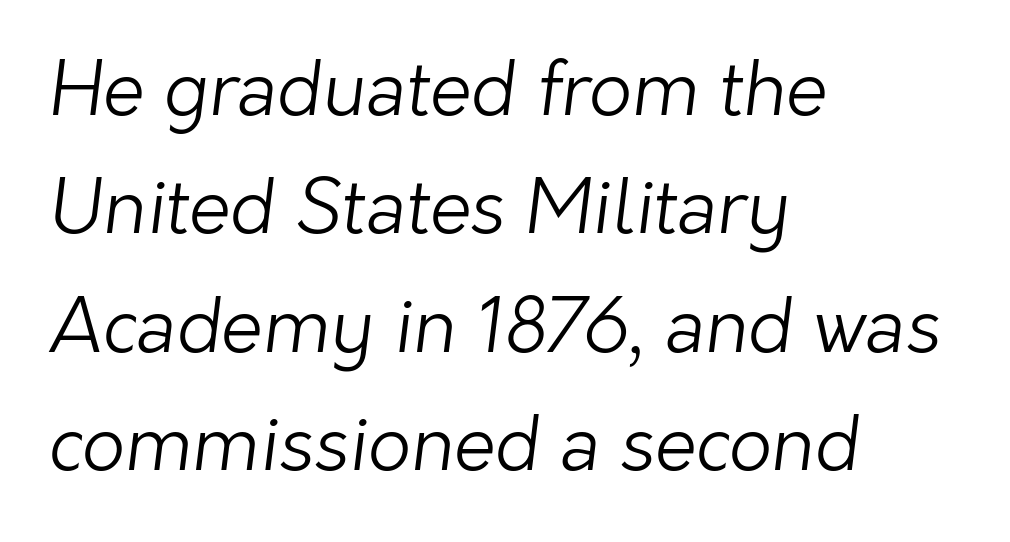
{"serif": "no", "bold": "no", "weight": "light", "width": "normal", "stroke_contrast": "low", "x_height": "medium", "monospaced": "no", "underline": "no", "align": "left", "line_spacing": "normal", "line_spacing_ratio": 1.58, "letter_spacing": "normal", "letter_spacing_em": 0.0, "glyph_px": 75}
